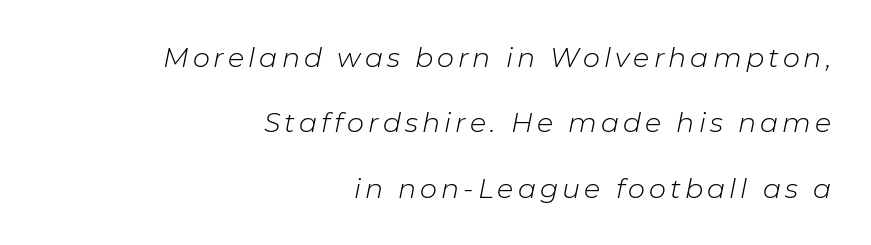
{"italic": "yes", "lean": "right", "slant_degrees": 11, "bold": "no", "underline": "no", "align": "right", "line_spacing": "loose", "line_spacing_ratio": 2.42, "glyph_px": 27}
